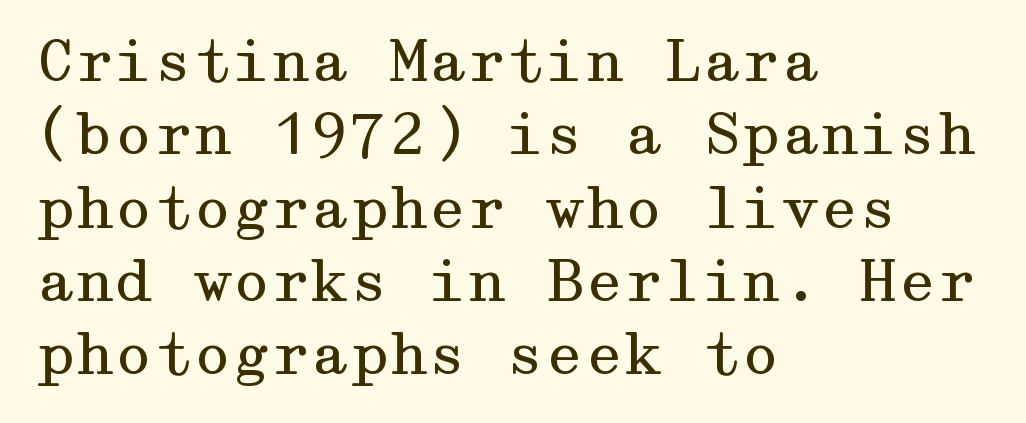
{"serif": "yes", "italic": "no", "bold": "no", "weight": "regular", "width": "wide", "stroke_contrast": "medium", "x_height": "medium", "underline": "no", "align": "left", "line_spacing": "normal", "line_spacing_ratio": 1.31, "letter_spacing": "normal", "letter_spacing_em": 0.0, "glyph_px": 56}
